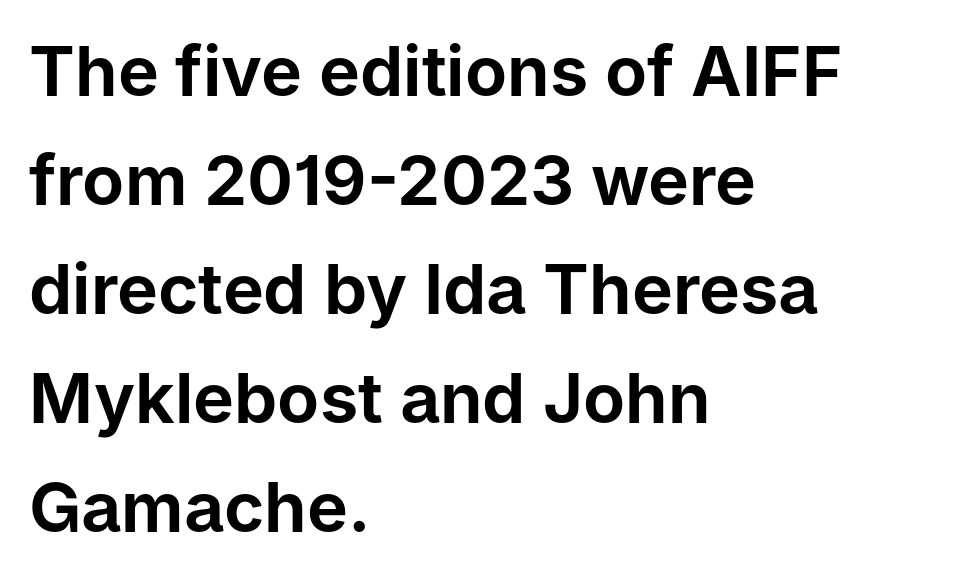
The image shows 69 px sans-serif type, upright; set left-aligned, normal line spacing (1.58x), normal letter spacing, not underlined; low stroke contrast and a medium x-height.
